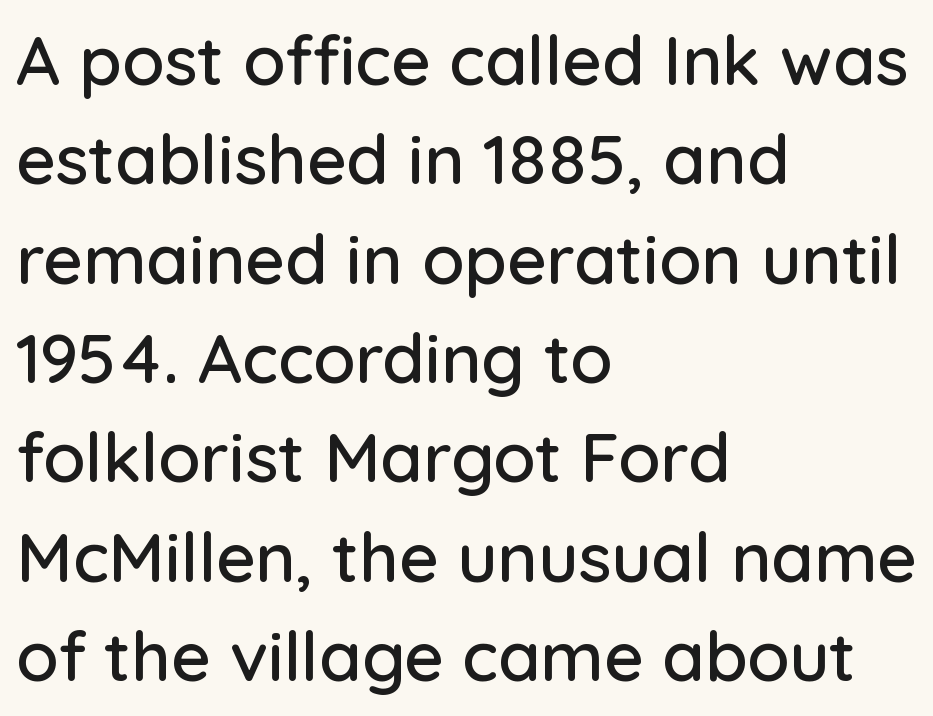
{"serif": "no", "italic": "no", "width": "normal", "stroke_contrast": "low", "x_height": "medium", "monospaced": "no", "underline": "no", "align": "left", "line_spacing": "normal", "line_spacing_ratio": 1.44, "letter_spacing": "normal", "letter_spacing_em": 0.0, "glyph_px": 69}
